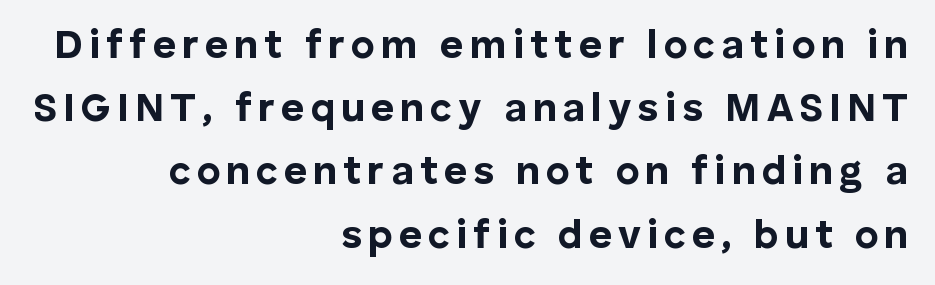
{"serif": "no", "italic": "no", "bold": "yes", "weight": "bold", "width": "normal", "stroke_contrast": "low", "x_height": "medium", "monospaced": "no", "underline": "no", "align": "right", "line_spacing": "normal", "line_spacing_ratio": 1.58, "glyph_px": 40}
